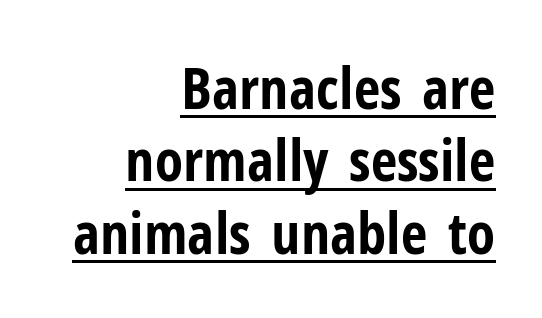
Q: Is the text bold? A: Yes.
Q: Is the text italic (slanted)? A: No, it is upright.
Q: Is the typeface a serif or a sans-serif typeface? A: Sans-serif.
Q: Is the text underlined? A: Yes.
Q: How is the paragraph aligned? A: Right-aligned.
Q: Is the spacing between letters normal or unusually wide? A: Normal.
Q: Is the spacing between lines tight, normal or loose? A: Normal.
Q: Width (condensed, normal, or wide)? A: Condensed.
Q: Stroke contrast? A: Low.
Q: x-height? A: Medium.
Q: Monospaced? A: No.
